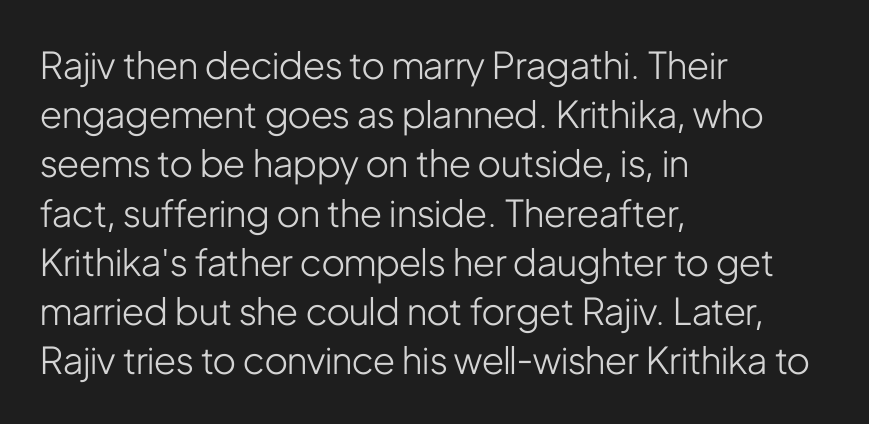
{"serif": "no", "italic": "no", "bold": "no", "weight": "light", "width": "condensed", "stroke_contrast": "low", "x_height": "medium", "monospaced": "no", "underline": "no", "align": "left", "line_spacing": "normal", "line_spacing_ratio": 1.33, "letter_spacing": "normal", "letter_spacing_em": 0.0, "glyph_px": 37}
